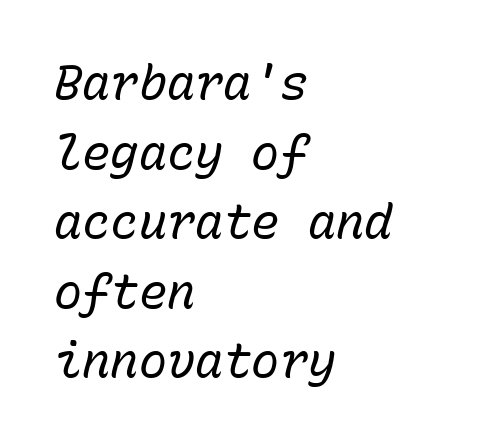
The space beneath each line is pristine and unruled. Think of a typewriter: that constant character pitch is what you see here. The letterforms sit shoulder to shoulder at normal distance. The cut favours lightness, reaching ordinary text weight at its darkest. The leading is moderate, giving the passage an even texture.
